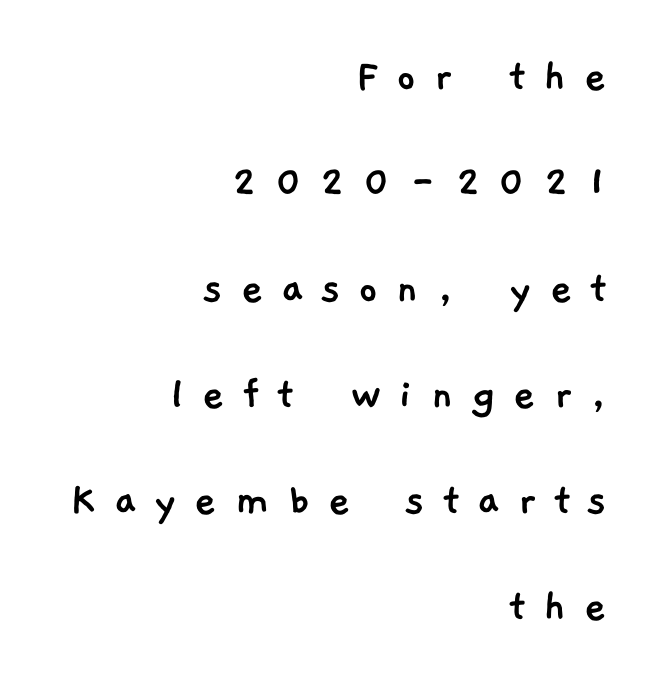
The image shows 48 px sans-serif type; set right-aligned, loose line spacing (2.21x), unusually wide letter spacing (+0.37 em), not underlined; low stroke contrast and a medium x-height.
